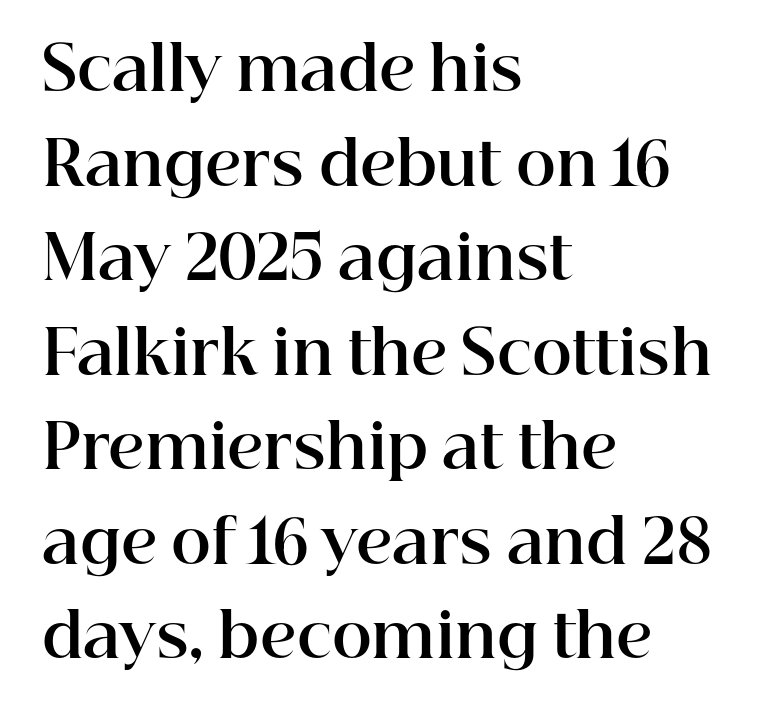
{"serif": "yes", "italic": "no", "bold": "yes", "weight": "bold", "width": "normal", "stroke_contrast": "high", "x_height": "medium", "monospaced": "no", "underline": "no", "align": "left", "line_spacing": "normal", "line_spacing_ratio": 1.55, "letter_spacing": "normal", "letter_spacing_em": 0.0, "glyph_px": 61}
